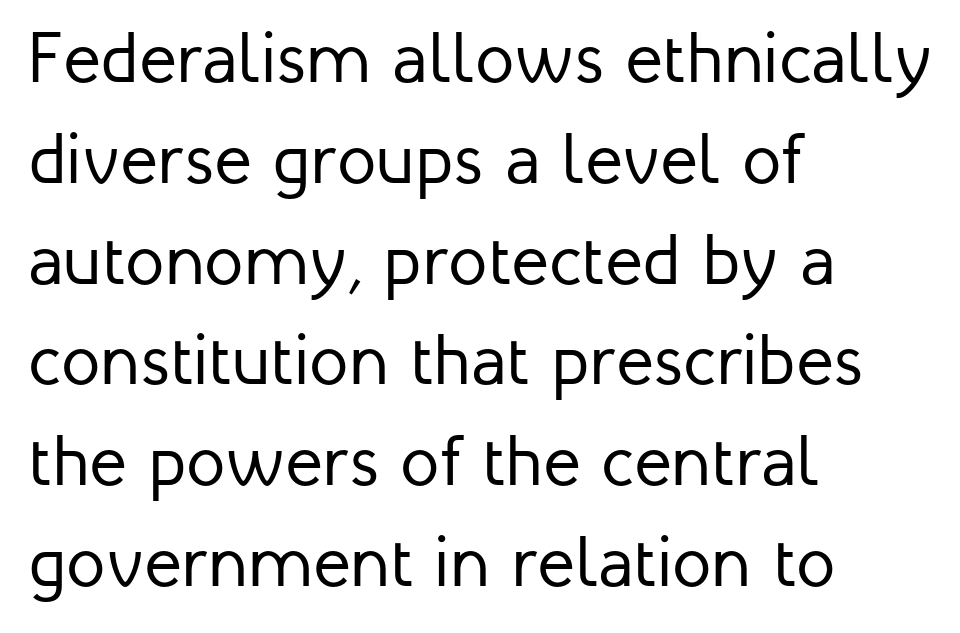
{"serif": "no", "italic": "no", "bold": "no", "weight": "regular", "width": "normal", "stroke_contrast": "low", "x_height": "medium", "monospaced": "no", "underline": "no", "align": "left", "line_spacing": "normal", "line_spacing_ratio": 1.42, "letter_spacing": "normal", "letter_spacing_em": 0.0, "glyph_px": 71}
